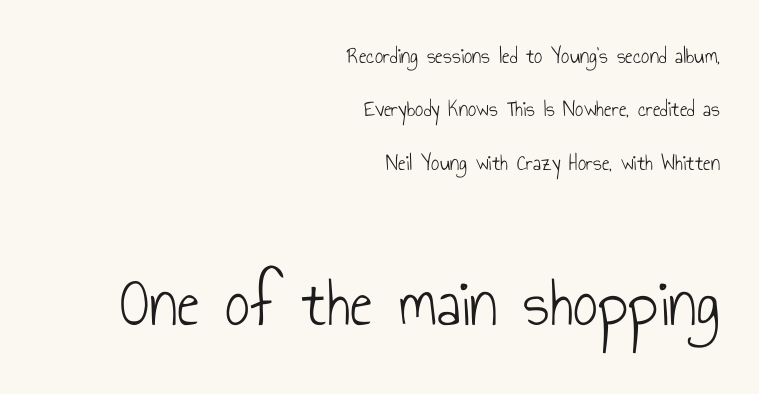
{"serif": "no", "italic": "no", "bold": "no", "weight": "light", "width": "condensed", "stroke_contrast": "low", "x_height": "small", "monospaced": "no", "underline": "no", "align": "right", "line_spacing": "loose", "line_spacing_ratio": 2.32, "letter_spacing": "normal", "letter_spacing_em": 0.0, "larger_block": "second", "size_ratio": 3.0, "glyph_px": 69}
